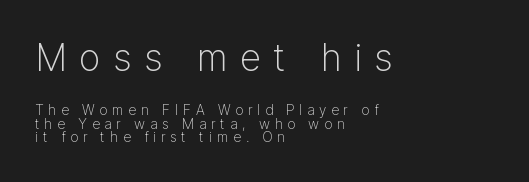
The image shows 37 px light sans-serif type, upright; set left-aligned, tight line spacing (0.98x), unusually wide letter spacing (+0.34 em), not underlined; the first (top) block is 2.64x larger; low stroke contrast and a medium x-height.
